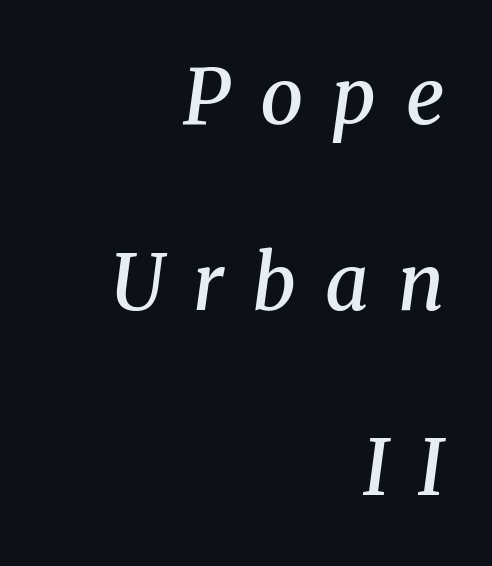
{"serif": "yes", "italic": "yes", "lean": "right", "slant_degrees": 8, "bold": "semi", "weight": "semibold", "width": "normal", "stroke_contrast": "medium", "x_height": "medium", "monospaced": "no", "underline": "no", "align": "right", "line_spacing": "loose", "line_spacing_ratio": 2.41, "letter_spacing": "wide", "letter_spacing_em": 0.38, "glyph_px": 77}
